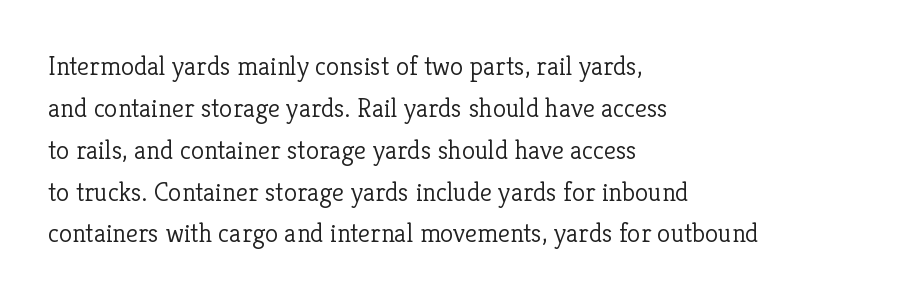
Q: Is the text bold? A: No.
Q: Is the text italic (slanted)? A: No, it is upright.
Q: Is the text underlined? A: No.
Q: How is the paragraph aligned? A: Left-aligned.
Q: Is the spacing between letters normal or unusually wide? A: Normal.
Q: Is the spacing between lines tight, normal or loose? A: Normal.
